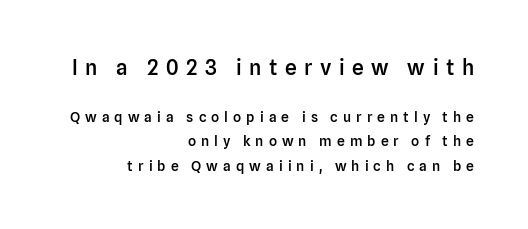
The earlier block is typeset at a bigger size than the later block. Italic: no, the glyphs are upright roman. Nobody drew a line under any word here. Every row of glyphs terminates at an identical x-position on the right.
